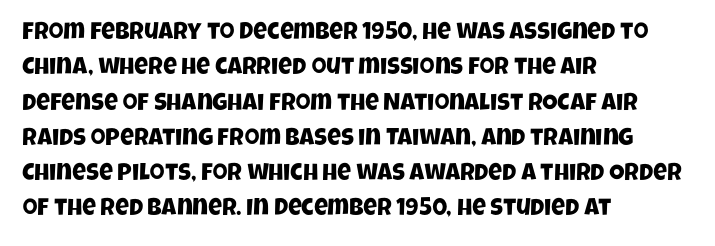
{"underline": "no", "align": "left", "line_spacing": "normal", "line_spacing_ratio": 1.47, "letter_spacing": "normal", "letter_spacing_em": 0.0, "glyph_px": 24}
